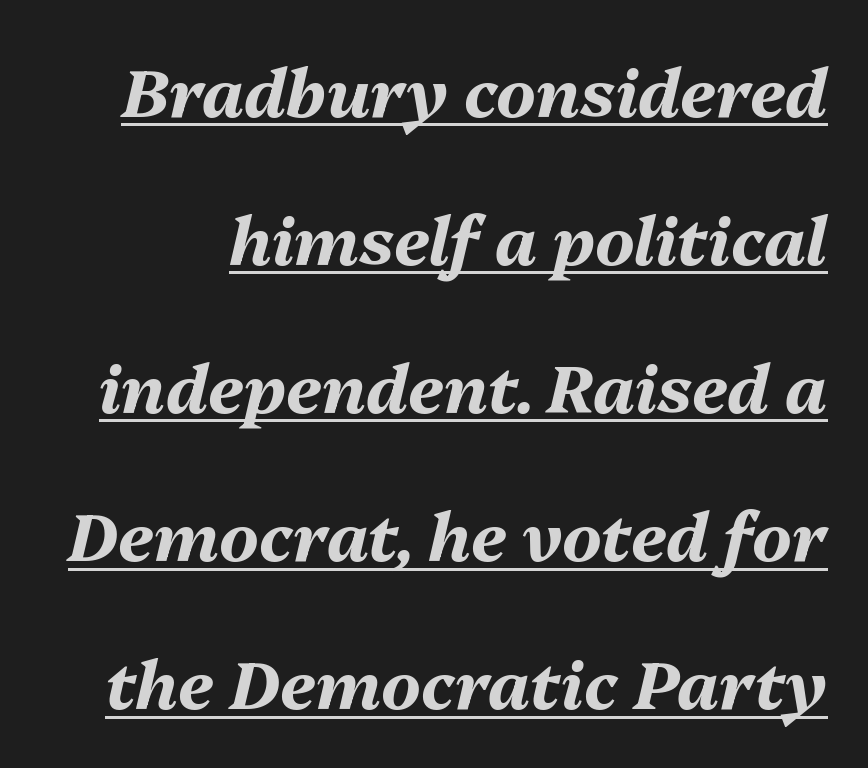
The image shows 67 px bold type, italic (leaning right); set loose line spacing (2.21x), normal letter spacing, underlined; medium stroke contrast and a medium x-height.
